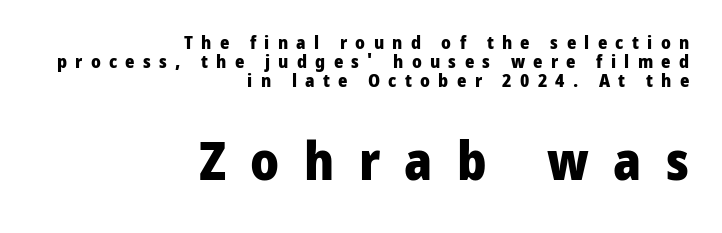
{"serif": "no", "italic": "no", "bold": "yes", "weight": "heavy", "width": "normal", "stroke_contrast": "low", "x_height": "medium", "monospaced": "no", "underline": "no", "align": "right", "line_spacing": "tight", "line_spacing_ratio": 1.06, "letter_spacing": "wide", "letter_spacing_em": 0.46, "larger_block": "second", "size_ratio": 2.94, "glyph_px": 53}
